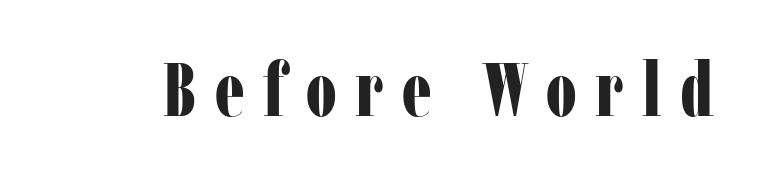
Character widths vary here, with narrow letters taking less room than wide ones. The letterforms stand isolated, each surrounded by extra space. Notice how the stems are strictly vertical — no italics here. The glyphs are unaccompanied by any horizontal stroke below them. The strokes are fattened all the way to bold.
